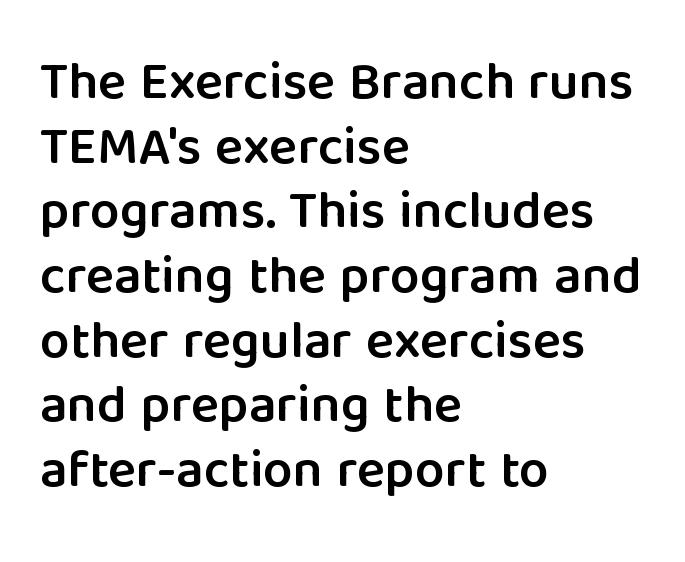
{"serif": "no", "italic": "no", "bold": "semi", "weight": "semibold", "width": "normal", "stroke_contrast": "low", "x_height": "medium", "monospaced": "no", "underline": "no", "align": "left", "line_spacing_ratio": 1.22, "letter_spacing": "normal", "letter_spacing_em": 0.0, "glyph_px": 53}
